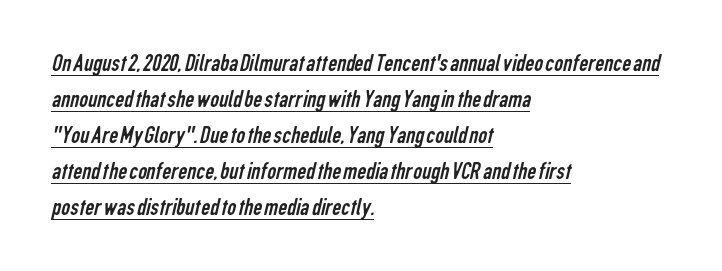
Q: Is the text bold? A: No.
Q: Is the text underlined? A: Yes.
Q: How is the paragraph aligned? A: Left-aligned.
Q: Is the spacing between letters normal or unusually wide? A: Normal.
Q: Is the spacing between lines tight, normal or loose? A: Normal.
